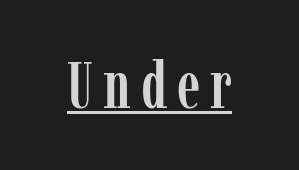
{"serif": "yes", "italic": "no", "width": "condensed", "stroke_contrast": "low", "x_height": "medium", "monospaced": "no", "underline": "yes", "glyph_px": 66}
